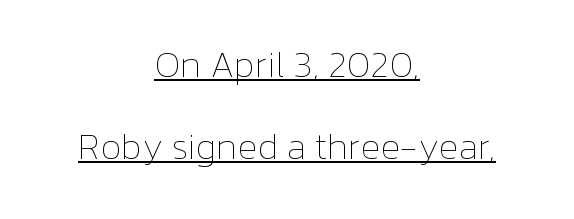
Q: Is the text bold? A: No.
Q: Is the text italic (slanted)? A: No, it is upright.
Q: Is the text underlined? A: Yes.
Q: How is the paragraph aligned? A: Centered.
Q: Is the spacing between letters normal or unusually wide? A: Normal.
Q: Is the spacing between lines tight, normal or loose? A: Loose.
Q: Width (condensed, normal, or wide)? A: Normal.
Q: Stroke contrast? A: Low.
Q: x-height? A: Medium.
Q: Monospaced? A: No.
